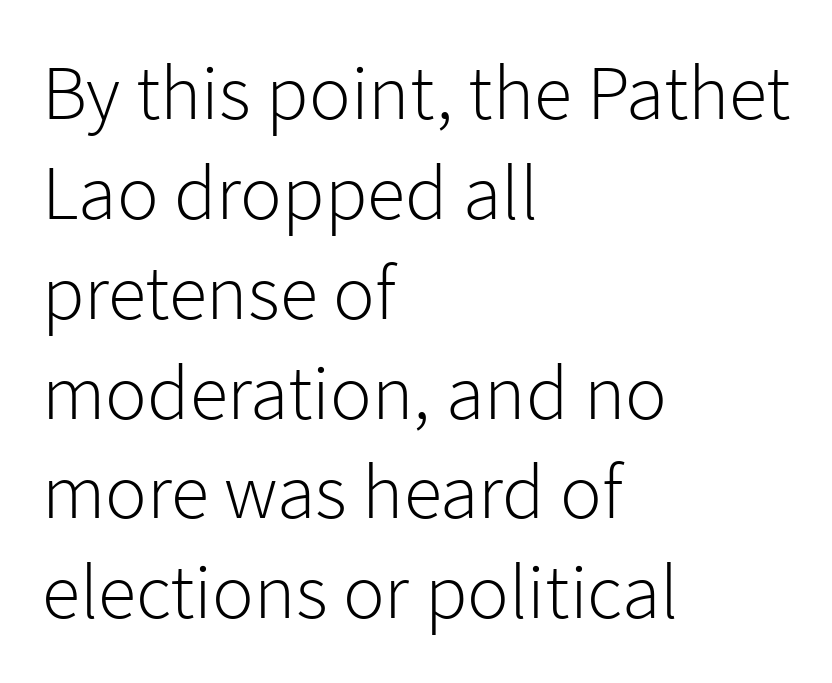
{"serif": "no", "italic": "no", "bold": "no", "weight": "light", "width": "normal", "stroke_contrast": "low", "x_height": "medium", "monospaced": "no", "underline": "no", "align": "left", "line_spacing": "normal", "line_spacing_ratio": 1.28, "letter_spacing": "normal", "letter_spacing_em": 0.0, "glyph_px": 78}
